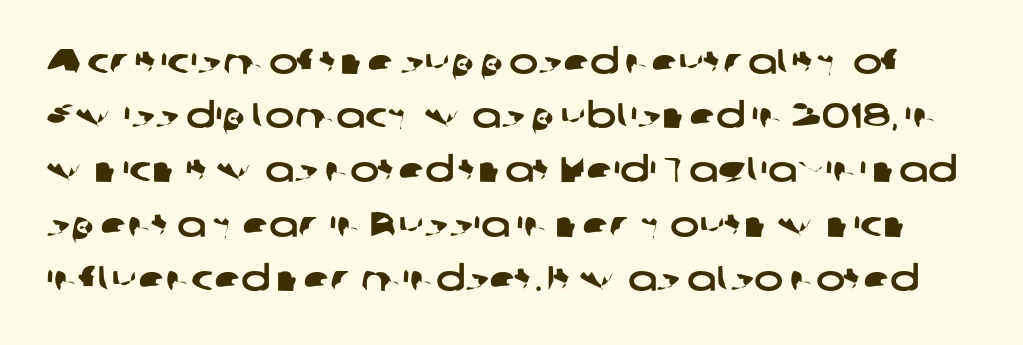
The image shows 35 px wide sans-serif type; set normal line spacing (1.55x), normal letter spacing, not underlined; low stroke contrast and a medium x-height.
